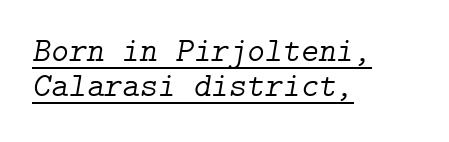
In terms of posture, this sample is oblique. The type family on display is of the serif kind. In terms of leading, this rendering errs on the cramped side. Glyph-to-glyph distance matches everyday printed text.
